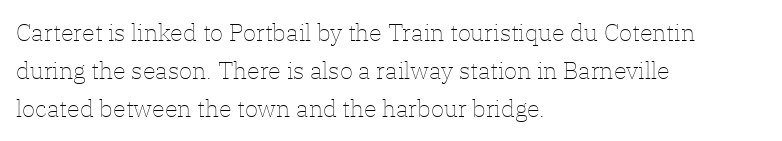
Q: Is the text bold? A: No.
Q: Is the text italic (slanted)? A: No, it is upright.
Q: Is the text underlined? A: No.
Q: How is the paragraph aligned? A: Left-aligned.
Q: Is the spacing between letters normal or unusually wide? A: Normal.
Q: Is the spacing between lines tight, normal or loose? A: Normal.
